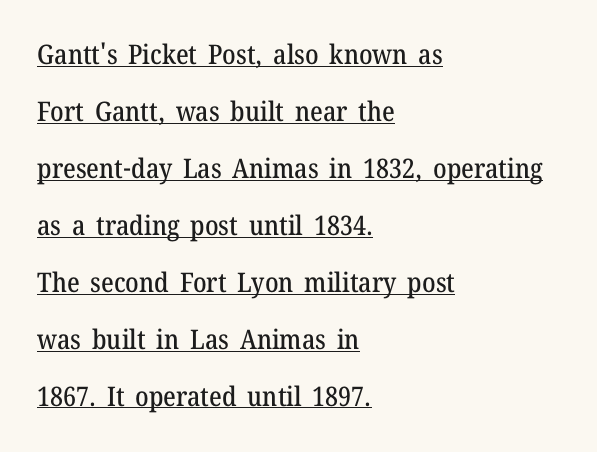
The image shows 27 px text type, upright; set left-aligned, loose line spacing (2.11x), normal letter spacing, underlined.
